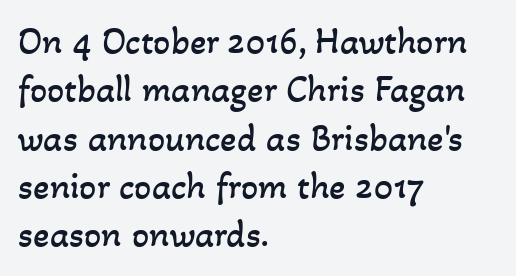
Where is the straight margin? On the left. The rows are spaced the way most documents space them. Bare-footed words on every line. Spacing verdict: proportional, widths tailored to each character.
